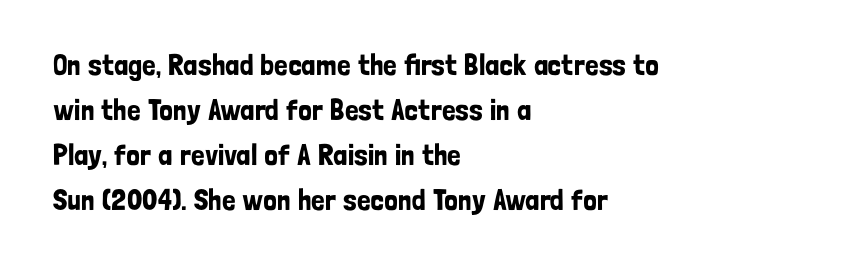
The typesetter chose a ragged-right arrangement here. What kind of face is this? One without serifs — a sans. The type sits square on the baseline with zero lean. Quick note: underline off.
